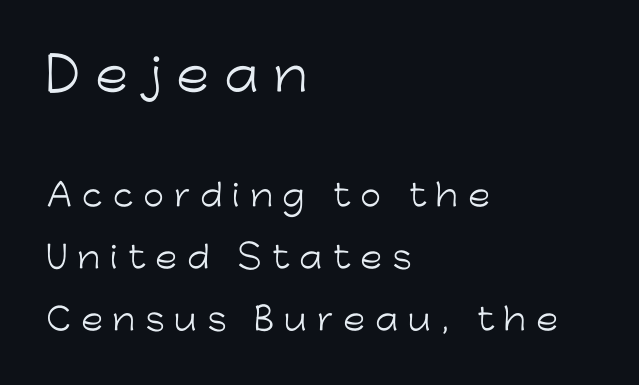
If you drew a ruler down the left edge, every line would touch it. The designer dialed line spacing up above the default. Ordinary non-slanted type is in use. The strokes carry an ordinary text weight at most. Proportional: the letters do not fall into vertical columns. What stands out about the letter spacing? Its width — letters are far apart.
